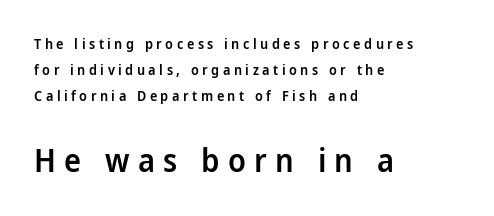
The image shows 32 px semibold sans-serif type, upright; set left-aligned, line spacing 1.84x, unusually wide letter spacing (+0.25 em), not underlined; the second (bottom) block is 2.29x larger; low stroke contrast and a medium x-height.
